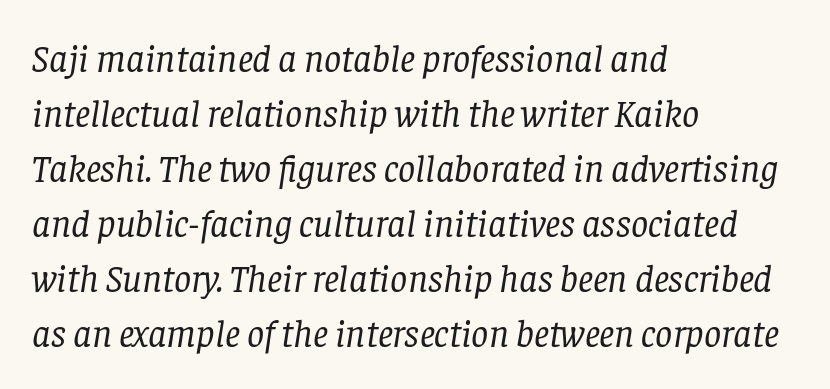
No heavy texture on the line: the type isn't bold. Evenly set lines give the paragraph a standard silhouette. This sample is left-justified, so line endings fall wherever the words run out. Default kerning and tracking; the words read as compact shapes. A clean baseline with only descenders dipping below it. Italic? Definitely — the glyphs are oblique.
